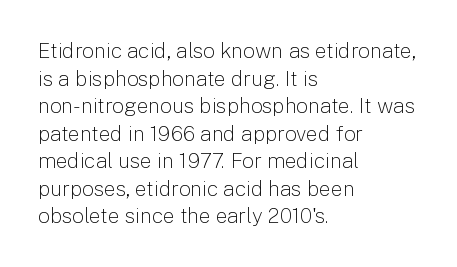
The image shows 21 px text type, upright; set left-aligned, normal line spacing (1.31x), normal letter spacing, not underlined.
